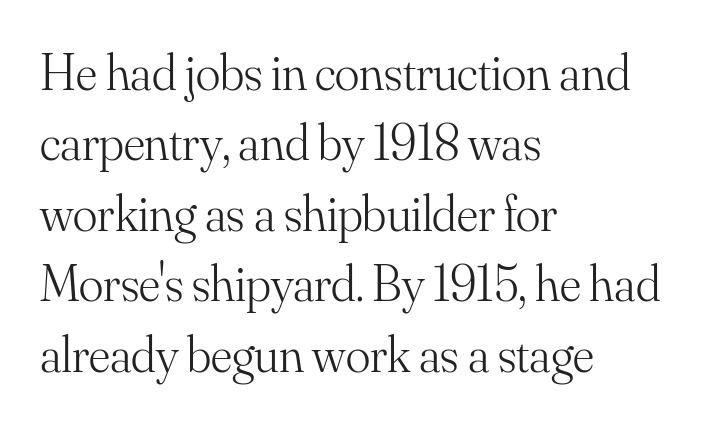
{"serif": "yes", "italic": "no", "bold": "no", "weight": "light", "width": "normal", "stroke_contrast": "medium", "x_height": "small", "monospaced": "no", "underline": "no", "align": "left", "line_spacing": "normal", "line_spacing_ratio": 1.38, "letter_spacing": "normal", "letter_spacing_em": 0.0, "glyph_px": 51}
